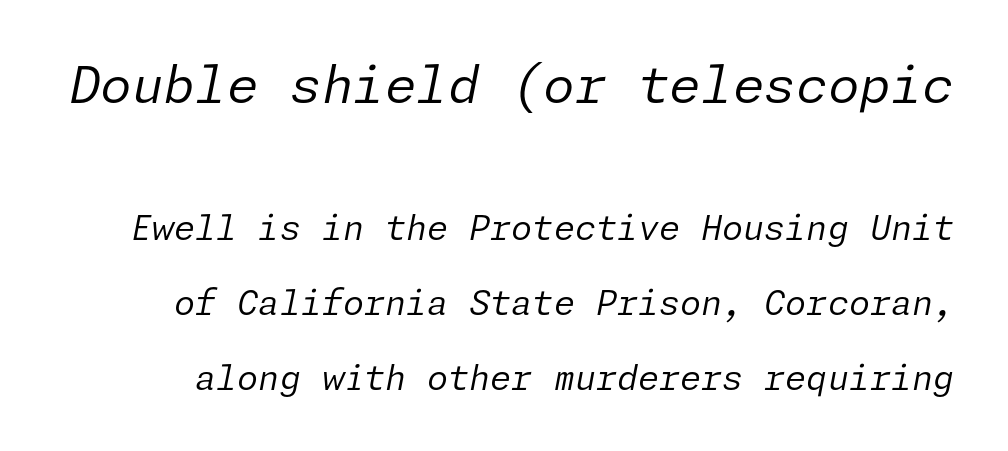
{"italic": "yes", "lean": "right", "slant_degrees": 11, "bold": "no", "weight": "regular", "width": "normal", "stroke_contrast": "low", "x_height": "medium", "underline": "no", "line_spacing": "loose", "line_spacing_ratio": 2.2, "letter_spacing": "normal", "letter_spacing_em": 0.0, "larger_block": "first", "size_ratio": 1.5, "glyph_px": 51}
